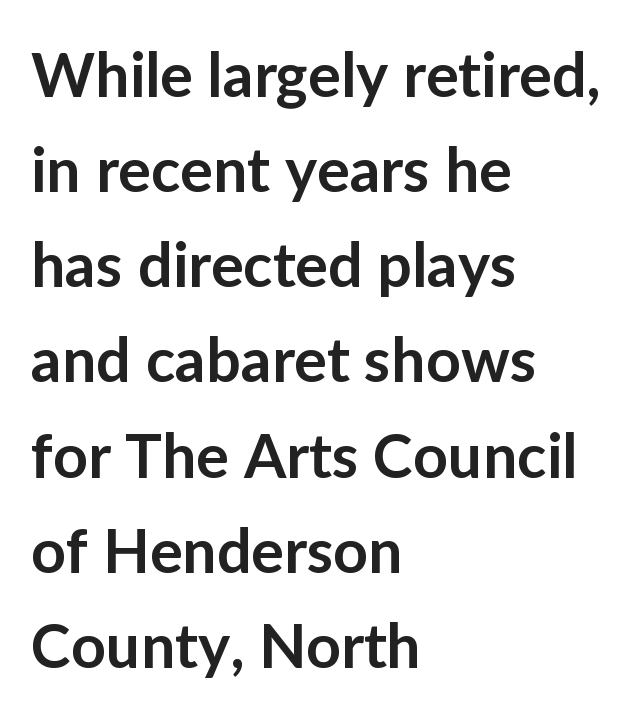
{"serif": "no", "italic": "no", "bold": "semi", "weight": "semibold", "width": "normal", "stroke_contrast": "low", "x_height": "medium", "monospaced": "no", "underline": "no", "align": "left", "line_spacing": "normal", "line_spacing_ratio": 1.56, "letter_spacing": "normal", "letter_spacing_em": 0.0, "glyph_px": 61}
